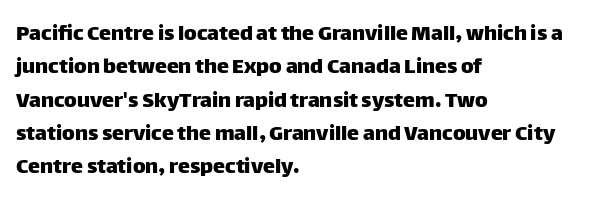
The image shows 24 px text type, upright; set left-aligned, normal line spacing (1.39x), normal letter spacing, not underlined.
